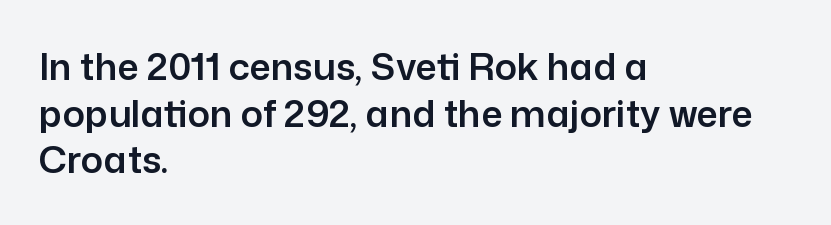
{"serif": "no", "italic": "no", "width": "normal", "stroke_contrast": "low", "x_height": "medium", "monospaced": "no", "underline": "no", "align": "left", "line_spacing": "normal", "line_spacing_ratio": 1.26, "letter_spacing": "normal", "letter_spacing_em": 0.0, "glyph_px": 37}
